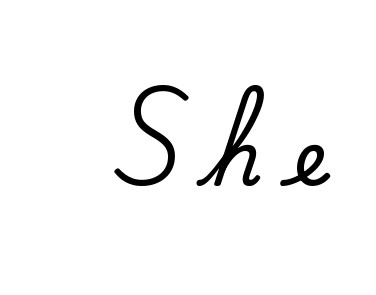
Q: Is the text italic (slanted)? A: Yes.
Q: Is the typeface a serif or a sans-serif typeface? A: Serif.
Q: Is the text underlined? A: No.
Q: Is the spacing between letters normal or unusually wide? A: Unusually wide.
Q: Width (condensed, normal, or wide)? A: Normal.
Q: Stroke contrast? A: Medium.
Q: x-height? A: Small.
Q: Monospaced? A: No.
